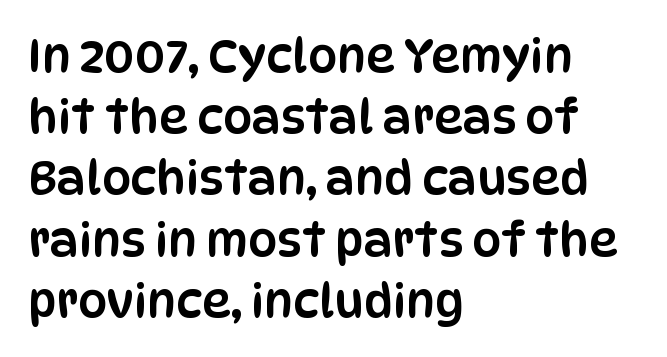
Q: Is the text italic (slanted)? A: No, it is upright.
Q: Is the typeface a serif or a sans-serif typeface? A: Sans-serif.
Q: Is the text underlined? A: No.
Q: How is the paragraph aligned? A: Left-aligned.
Q: Is the spacing between letters normal or unusually wide? A: Normal.
Q: Is the spacing between lines tight, normal or loose? A: Normal.
Q: Width (condensed, normal, or wide)? A: Condensed.
Q: Stroke contrast? A: Low.
Q: x-height? A: Large.
Q: Monospaced? A: No.
